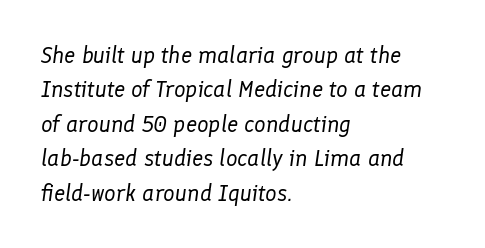
The image shows 23 px text type, italic (leaning right); set left-aligned, normal line spacing (1.5x), normal letter spacing, not underlined.
